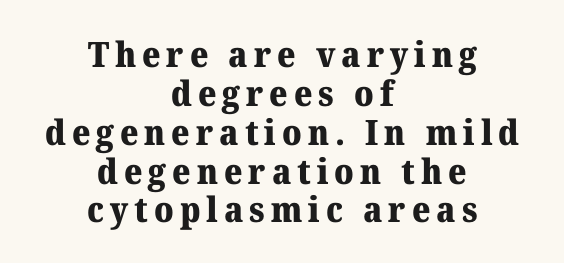
Q: Is the text bold? A: Yes.
Q: Is the text italic (slanted)? A: No, it is upright.
Q: Is the typeface a serif or a sans-serif typeface? A: Serif.
Q: Is the text underlined? A: No.
Q: How is the paragraph aligned? A: Centered.
Q: Is the spacing between lines tight, normal or loose? A: Tight.
Q: Width (condensed, normal, or wide)? A: Normal.
Q: Stroke contrast? A: Medium.
Q: x-height? A: Medium.
Q: Monospaced? A: No.
